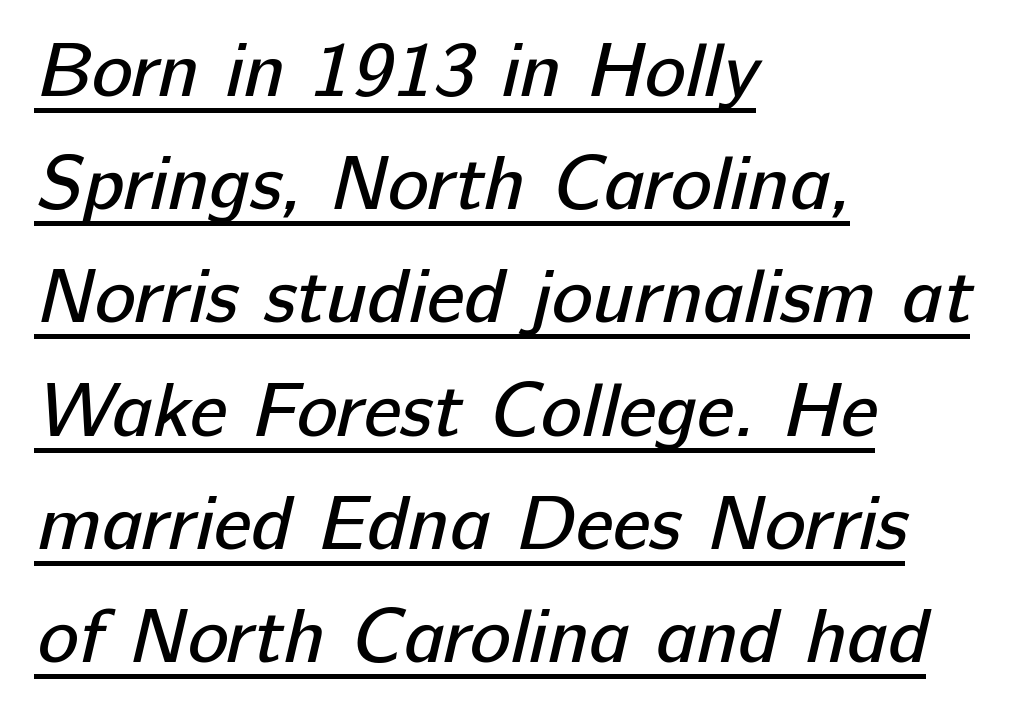
Looks like regular typesetting: each glyph gets only the width it needs. Leading: standard. The rendered words wear a rule along their underside. No feet cap the strokes, marking this as sans-serif type. The strokes carry an ordinary text weight at most.
